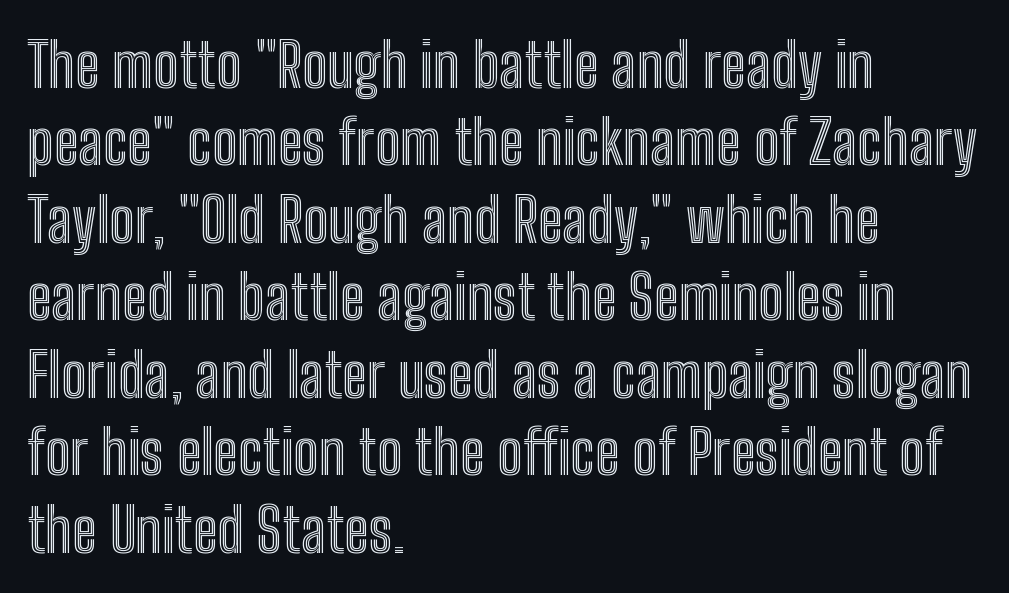
Q: Is the text italic (slanted)? A: No, it is upright.
Q: Is the text underlined? A: No.
Q: How is the paragraph aligned? A: Left-aligned.
Q: Is the spacing between letters normal or unusually wide? A: Normal.
Q: Is the spacing between lines tight, normal or loose? A: Normal.
Q: Width (condensed, normal, or wide)? A: Condensed.
Q: x-height? A: Medium.
Q: Monospaced? A: No.
